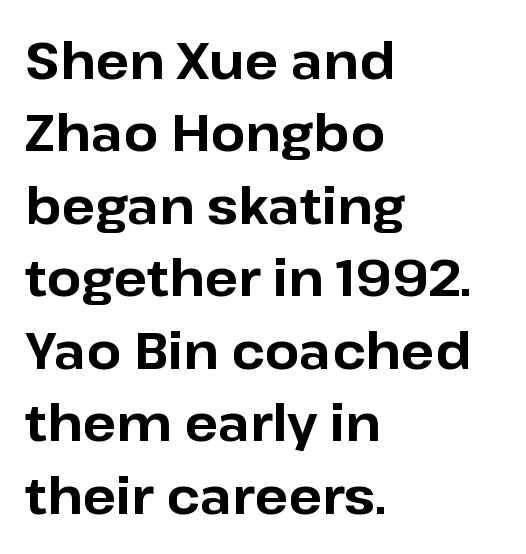
Q: Is the text bold? A: Yes.
Q: Is the text italic (slanted)? A: No, it is upright.
Q: Is the typeface a serif or a sans-serif typeface? A: Sans-serif.
Q: Is the text underlined? A: No.
Q: How is the paragraph aligned? A: Left-aligned.
Q: Is the spacing between letters normal or unusually wide? A: Normal.
Q: Is the spacing between lines tight, normal or loose? A: Normal.
Q: Width (condensed, normal, or wide)? A: Normal.
Q: Stroke contrast? A: Low.
Q: x-height? A: Medium.
Q: Monospaced? A: No.
